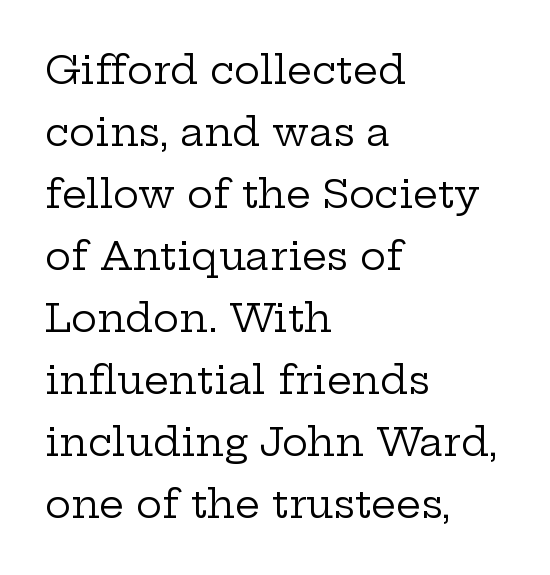
Q: Is the text bold? A: No.
Q: Is the text italic (slanted)? A: No, it is upright.
Q: Is the typeface a serif or a sans-serif typeface? A: Serif.
Q: Is the text underlined? A: No.
Q: How is the paragraph aligned? A: Left-aligned.
Q: Is the spacing between letters normal or unusually wide? A: Normal.
Q: Is the spacing between lines tight, normal or loose? A: Normal.
Q: Width (condensed, normal, or wide)? A: Wide.
Q: Stroke contrast? A: Low.
Q: x-height? A: Medium.
Q: Monospaced? A: No.
